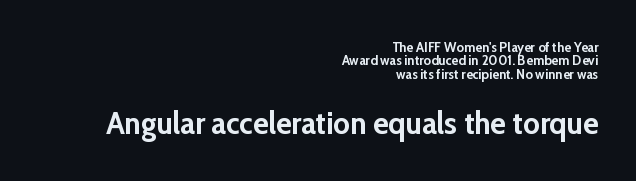
The image shows 32 px semibold sans-serif type, upright; set right-aligned, tight line spacing (0.95x), normal letter spacing, not underlined; the second (bottom) block is 2.29x larger; low stroke contrast and a medium x-height.
